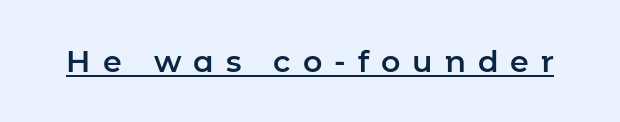
Q: Is the text italic (slanted)? A: No, it is upright.
Q: Is the typeface a serif or a sans-serif typeface? A: Sans-serif.
Q: Is the text underlined? A: Yes.
Q: Is the spacing between letters normal or unusually wide? A: Unusually wide.
Q: Width (condensed, normal, or wide)? A: Normal.
Q: Stroke contrast? A: Low.
Q: x-height? A: Medium.
Q: Monospaced? A: No.
